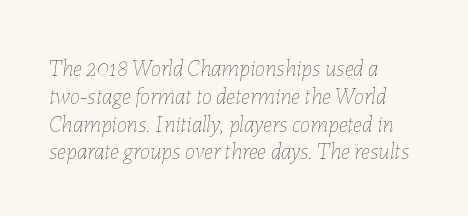
The image shows 23 px text type, italic (leaning right); set left-aligned, line spacing 1.21x, normal letter spacing, not underlined.
